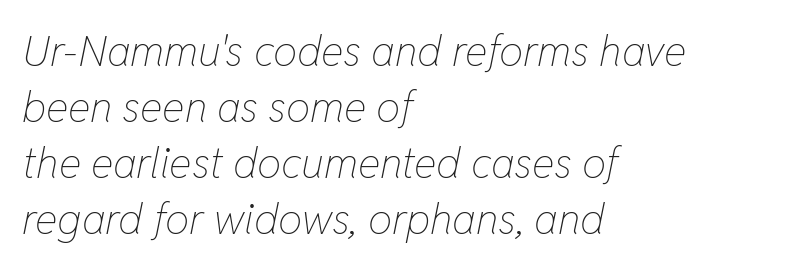
The image shows 43 px thin, condensed type, italic (leaning right); set left-aligned, normal line spacing (1.3x), normal letter spacing, not underlined; low stroke contrast and a medium x-height.
